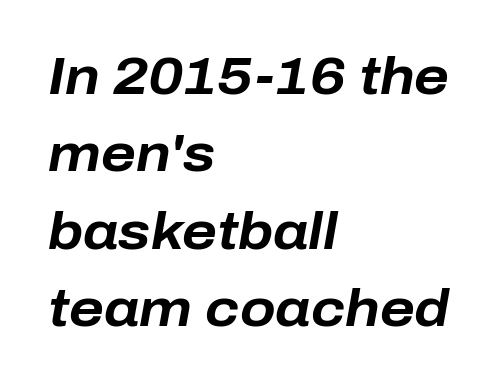
{"italic": "yes", "lean": "right", "slant_degrees": 10, "bold": "yes", "weight": "bold", "width": "normal", "stroke_contrast": "low", "x_height": "medium", "monospaced": "no", "underline": "no", "align": "left", "line_spacing": "normal", "line_spacing_ratio": 1.49, "letter_spacing": "normal", "letter_spacing_em": 0.0, "glyph_px": 52}
